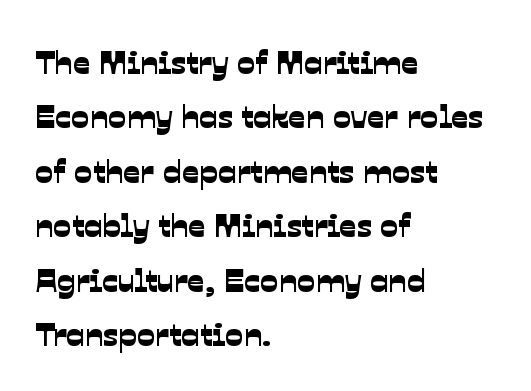
Horizontal alignment here is leftward, the default for most running prose. Students, observe: this is what conventionally led text looks like. Glyph-to-glyph distance matches everyday printed text. Is this a fixed-width face? No — the glyphs have proportional, varying widths. No feet cap the strokes, marking this as sans-serif type.
